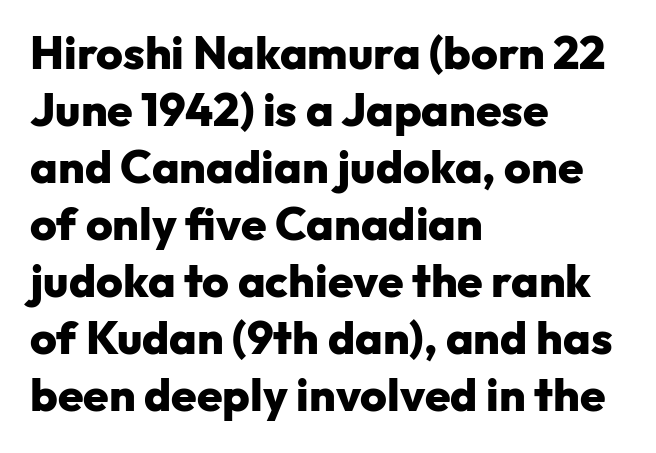
Q: Is the text bold? A: Yes.
Q: Is the text italic (slanted)? A: No, it is upright.
Q: Is the typeface a serif or a sans-serif typeface? A: Sans-serif.
Q: Is the text underlined? A: No.
Q: How is the paragraph aligned? A: Left-aligned.
Q: Is the spacing between letters normal or unusually wide? A: Normal.
Q: Width (condensed, normal, or wide)? A: Normal.
Q: Stroke contrast? A: Low.
Q: x-height? A: Medium.
Q: Monospaced? A: No.
